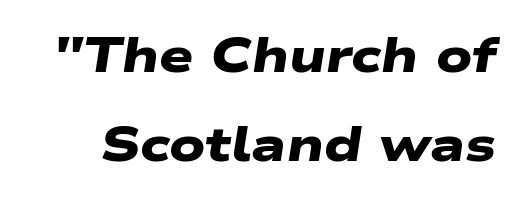
The image shows 48 px heavy, wide sans-serif type; set line spacing 1.85x, normal letter spacing, not underlined; low stroke contrast and a medium x-height.
